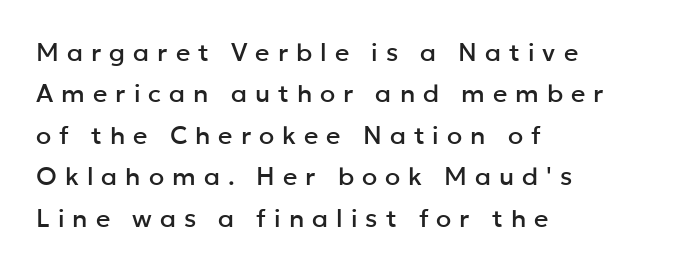
The setting favours the left margin, as ordinary paragraphs usually do. Descenders hang freely into open space. The tracking reads as deliberately expanded to a designer's eye. Quick note: not italic, upright. The designer left line spacing at the default.
